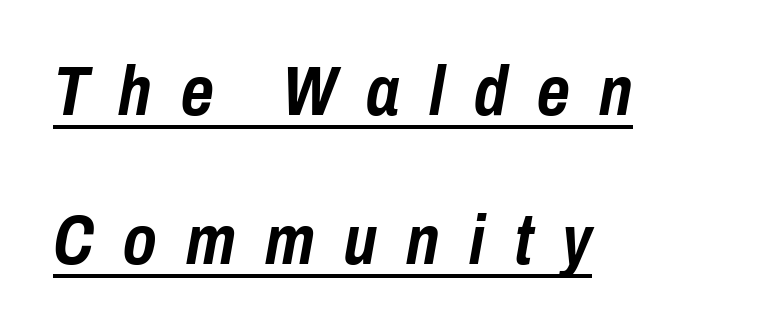
{"italic": "yes", "lean": "right", "slant_degrees": 10, "bold": "yes", "weight": "semibold", "width": "condensed", "stroke_contrast": "low", "x_height": "medium", "monospaced": "no", "underline": "yes", "align": "left", "line_spacing": "loose", "line_spacing_ratio": 2.13, "letter_spacing": "wide", "letter_spacing_em": 0.42, "glyph_px": 70}
